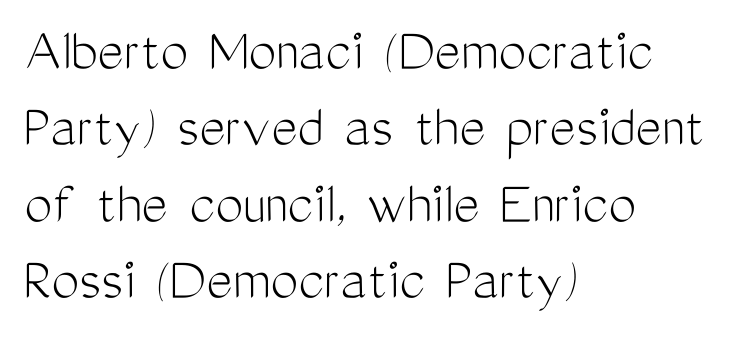
{"serif": "no", "italic": "no", "bold": "no", "weight": "light", "width": "condensed", "stroke_contrast": "medium", "x_height": "medium", "monospaced": "no", "underline": "no", "align": "left", "line_spacing_ratio": 1.23, "letter_spacing": "normal", "letter_spacing_em": 0.0, "glyph_px": 62}
